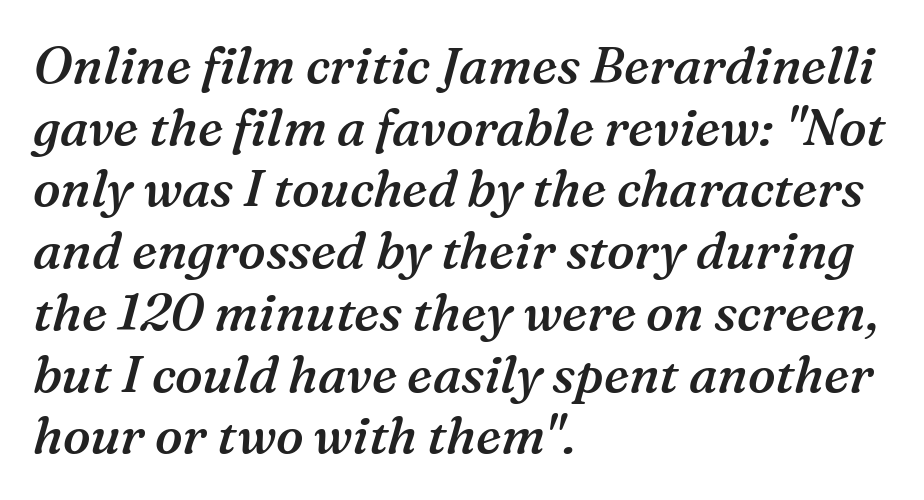
{"serif": "yes", "italic": "yes", "lean": "right", "slant_degrees": 16, "bold": "semi", "weight": "semibold", "width": "normal", "stroke_contrast": "medium", "x_height": "medium", "monospaced": "no", "underline": "no", "align": "left", "line_spacing_ratio": 1.21, "letter_spacing": "normal", "letter_spacing_em": 0.0, "glyph_px": 51}
